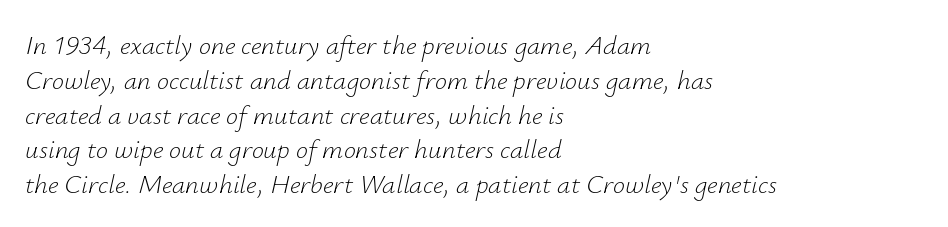
The image shows 27 px text type, italic (leaning right); set left-aligned, normal line spacing (1.29x), normal letter spacing, not underlined.
